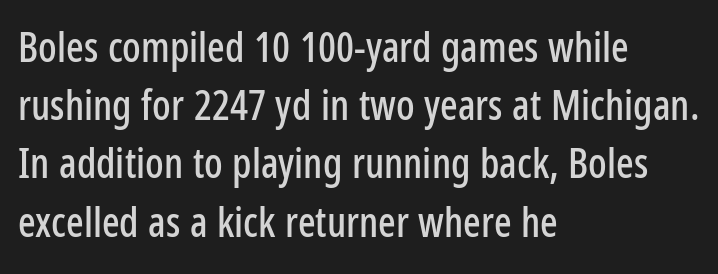
Is this a sans? Yes — the strokes have no serifs. Each letter keeps its own natural width here, so spacing adapts to shape. The font's upright variant was chosen for this text. A student would call this left alignment; a typographer would say flush left, rag right. Reading down the column, the eye jumps a familiar distance to each next line.
